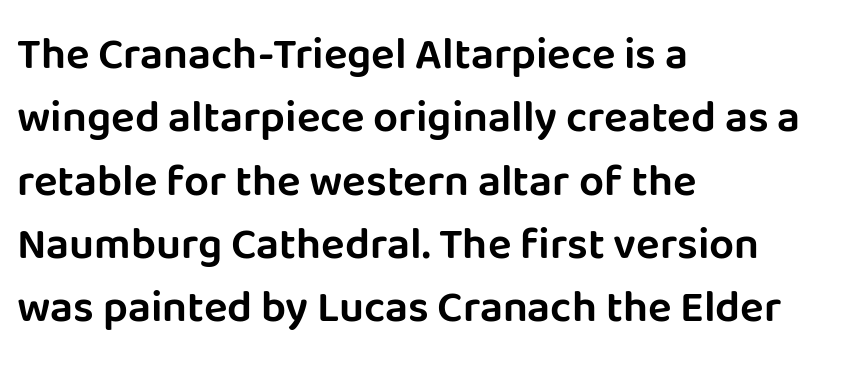
{"serif": "no", "italic": "no", "width": "normal", "stroke_contrast": "low", "x_height": "large", "monospaced": "no", "underline": "no", "align": "left", "line_spacing": "normal", "line_spacing_ratio": 1.44, "letter_spacing": "normal", "letter_spacing_em": 0.0, "glyph_px": 44}
